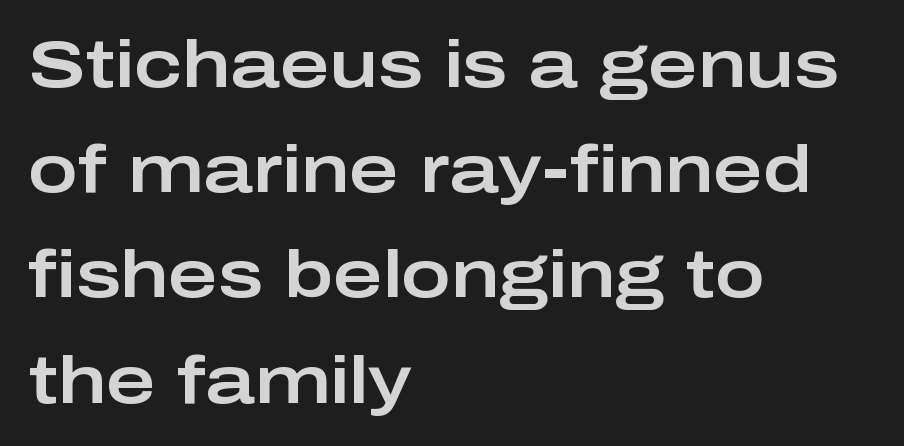
Q: Is the text italic (slanted)? A: No, it is upright.
Q: Is the typeface a serif or a sans-serif typeface? A: Sans-serif.
Q: Is the text underlined? A: No.
Q: How is the paragraph aligned? A: Left-aligned.
Q: Is the spacing between letters normal or unusually wide? A: Normal.
Q: Is the spacing between lines tight, normal or loose? A: Normal.
Q: Width (condensed, normal, or wide)? A: Wide.
Q: Stroke contrast? A: Low.
Q: x-height? A: Medium.
Q: Monospaced? A: No.
